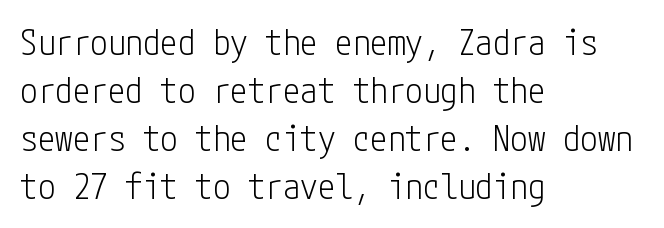
The image shows 35 px light, condensed sans-serif type, upright; set left-aligned, normal line spacing (1.37x), normal letter spacing, not underlined; low stroke contrast and a medium x-height.
